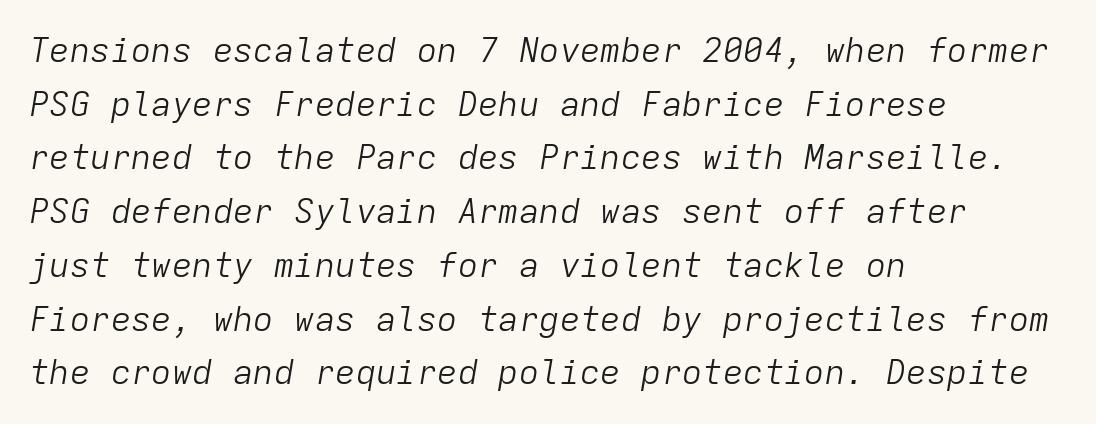
The image shows 34 px light type, italic (leaning right), monospaced; set left-aligned, normal line spacing (1.58x), normal letter spacing, not underlined; low stroke contrast and a medium x-height.
